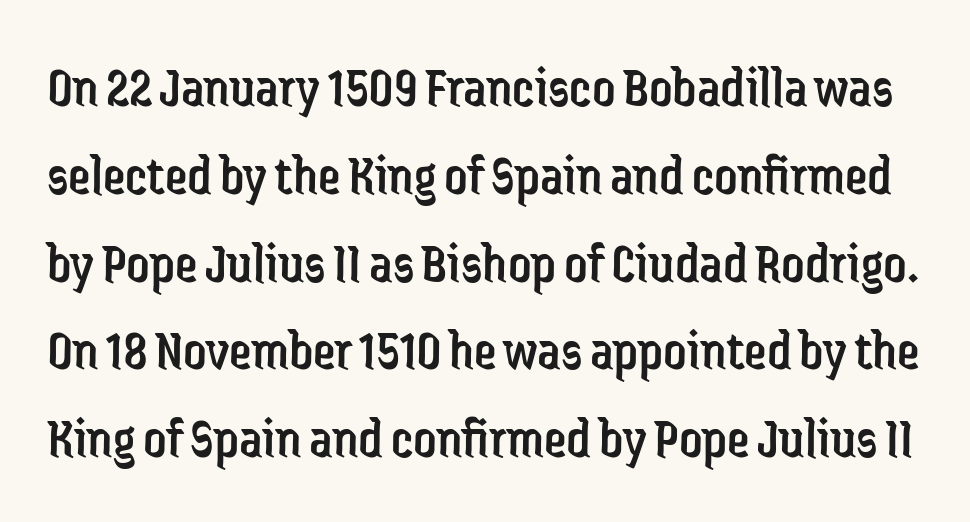
Classification — sans serif. You can tell it's not italic because the verticals are truly vertical. The block of text has a typical density, with ordinary space between rows. What stands out about the letter spacing? Nothing — it is the standard amount.
